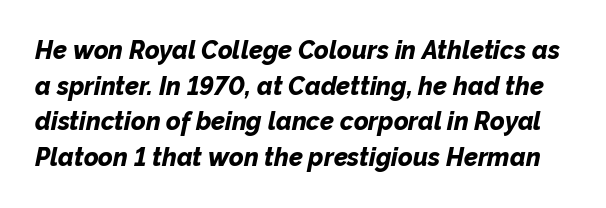
Q: Is the text bold? A: Yes.
Q: Is the text italic (slanted)? A: Yes, it leans right by about 12 degrees.
Q: Is the text underlined? A: No.
Q: Is the spacing between letters normal or unusually wide? A: Normal.
Q: Is the spacing between lines tight, normal or loose? A: Normal.
